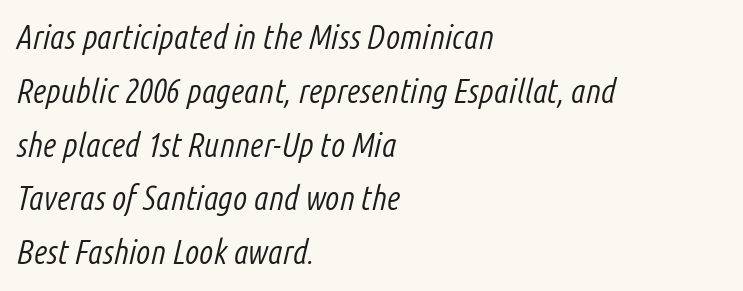
The image shows 33 px light, condensed type, italic (leaning right); set left-aligned, normal line spacing (1.63x), normal letter spacing, not underlined; low stroke contrast and a medium x-height.
